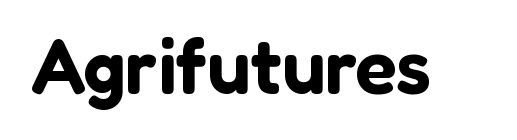
{"serif": "no", "italic": "no", "width": "normal", "stroke_contrast": "low", "x_height": "medium", "monospaced": "no", "underline": "no", "letter_spacing": "normal", "letter_spacing_em": 0.0, "glyph_px": 77}
